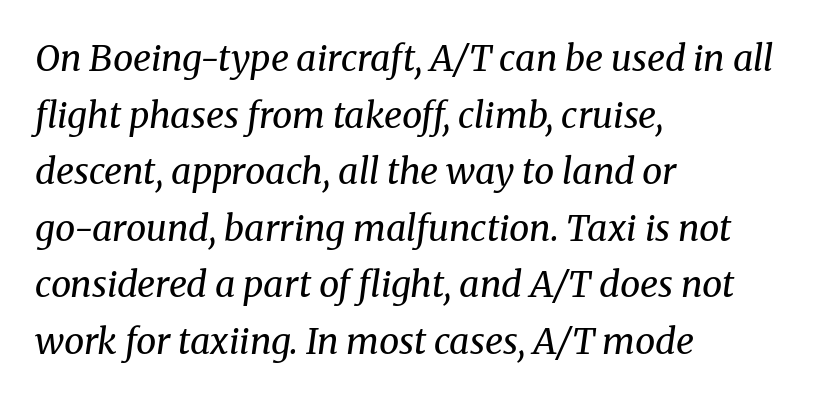
Students, note that the glyphs here touch the page at normal intervals. Tall strokes in this sample are angled rather than plumb. Heaviness? Minimal to ordinary, like unemphasized prose. Horizontal alignment here is leftward, the default for most running prose. The typeface chosen for these lines features serifs. The vertical gap from one line to the next is medium.
